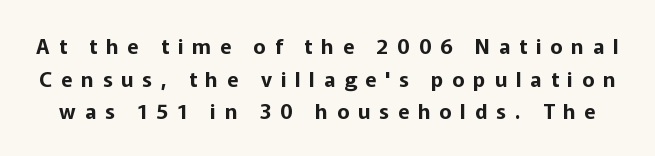
The image shows 21 px text type, upright; set normal line spacing (1.55x), unusually wide letter spacing (+0.42 em), not underlined.
